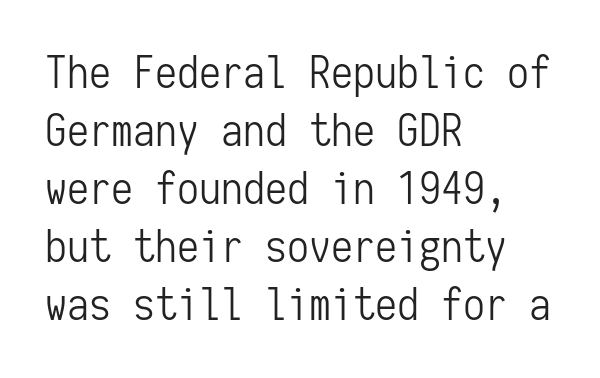
Q: Is the text bold? A: No.
Q: Is the text italic (slanted)? A: No, it is upright.
Q: Is the typeface a serif or a sans-serif typeface? A: Sans-serif.
Q: Is the text underlined? A: No.
Q: How is the paragraph aligned? A: Left-aligned.
Q: Is the spacing between letters normal or unusually wide? A: Normal.
Q: Is the spacing between lines tight, normal or loose? A: Normal.
Q: Width (condensed, normal, or wide)? A: Condensed.
Q: Stroke contrast? A: Low.
Q: x-height? A: Medium.
Q: Monospaced? A: Yes.
